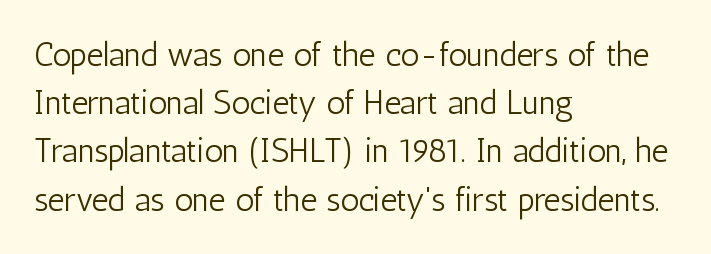
The image shows 33 px light, condensed sans-serif type, upright; set left-aligned, normal line spacing (1.46x), normal letter spacing, not underlined; low stroke contrast and a medium x-height.
